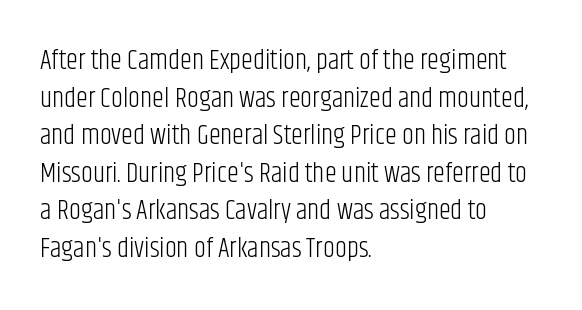
Notice how the stems are strictly vertical — no italics here. A bare baseline throughout the passage. Inter-character spacing is left at the font's built-in metrics. Vertical spacing — default. The ragged edge is on the right, which tells us the setting is flush left. The font sits on the lighter half of the weight spectrum, regular included.
